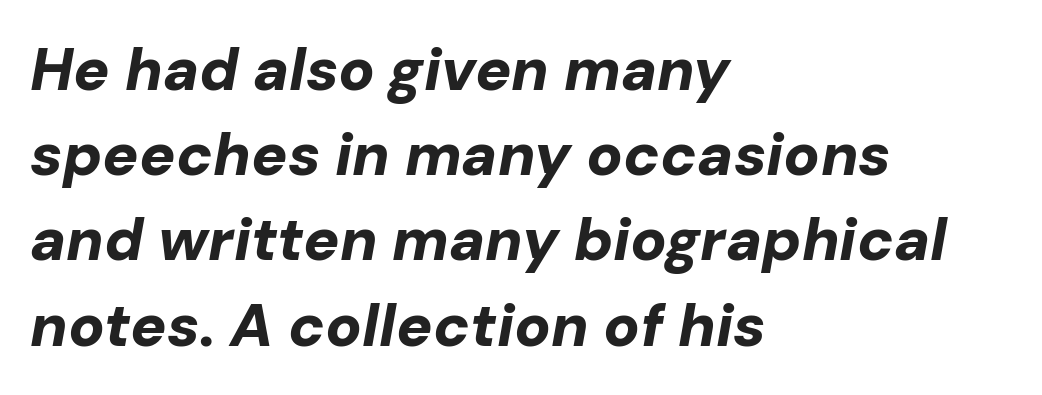
The axis of the letterforms is tilted away from vertical. Proportional: the letters do not fall into vertical columns. Each new line begins a customary step beneath the previous one. The rendering keeps characters at their native spacing. The letters are bold, with thick, heavy strokes. Short and long lines alike share a common starting point at left.
